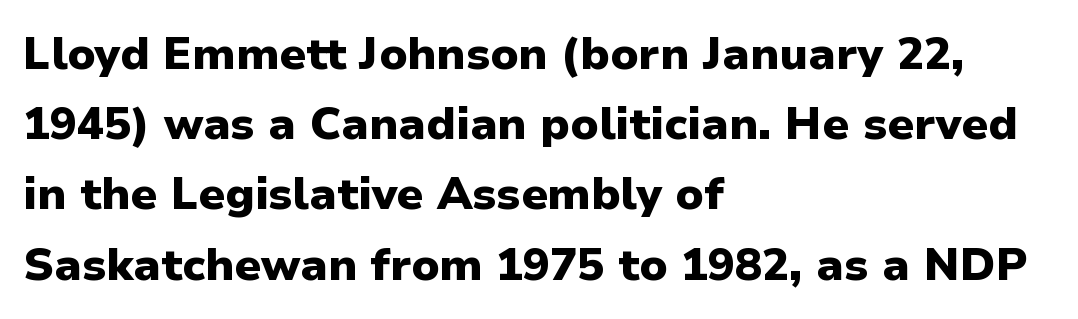
{"serif": "no", "italic": "no", "bold": "yes", "weight": "heavy", "width": "normal", "stroke_contrast": "low", "x_height": "medium", "monospaced": "no", "underline": "no", "align": "left", "line_spacing": "normal", "line_spacing_ratio": 1.56, "letter_spacing": "normal", "letter_spacing_em": 0.0, "glyph_px": 45}
